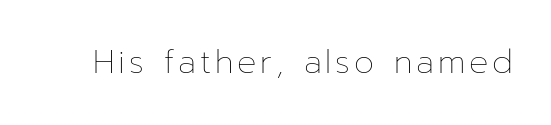
Q: Is the text bold? A: No.
Q: Is the text italic (slanted)? A: No, it is upright.
Q: Is the text underlined? A: No.
Q: Width (condensed, normal, or wide)? A: Normal.
Q: Stroke contrast? A: Low.
Q: x-height? A: Medium.
Q: Monospaced? A: No.
